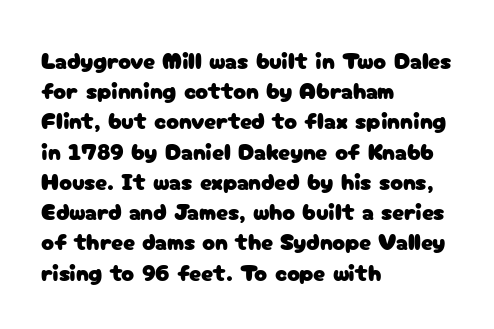
Q: Is the text italic (slanted)? A: No, it is upright.
Q: Is the text underlined? A: No.
Q: How is the paragraph aligned? A: Left-aligned.
Q: Is the spacing between letters normal or unusually wide? A: Normal.
Q: Is the spacing between lines tight, normal or loose? A: Normal.
